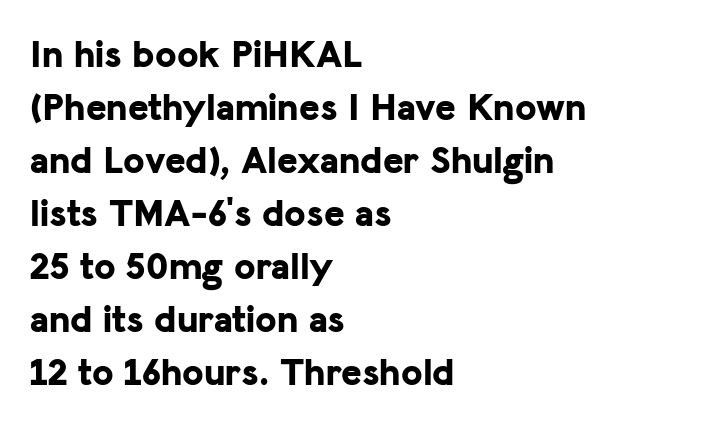
The image shows 39 px bold sans-serif type, upright; set left-aligned, normal line spacing (1.36x), normal letter spacing, not underlined; low stroke contrast and a medium x-height.
